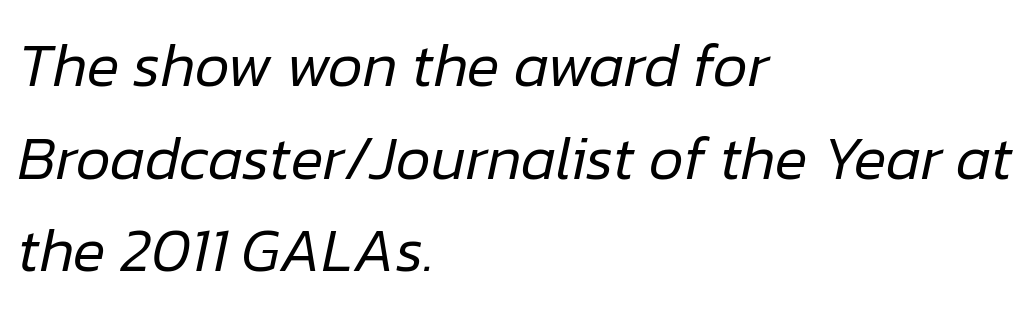
Q: Is the text bold? A: No.
Q: Is the text italic (slanted)? A: Yes, it leans right by about 12 degrees.
Q: Is the text underlined? A: No.
Q: How is the paragraph aligned? A: Left-aligned.
Q: Is the spacing between letters normal or unusually wide? A: Normal.
Q: Is the spacing between lines tight, normal or loose? A: Normal.
Q: Width (condensed, normal, or wide)? A: Normal.
Q: Stroke contrast? A: Low.
Q: x-height? A: Medium.
Q: Monospaced? A: No.
